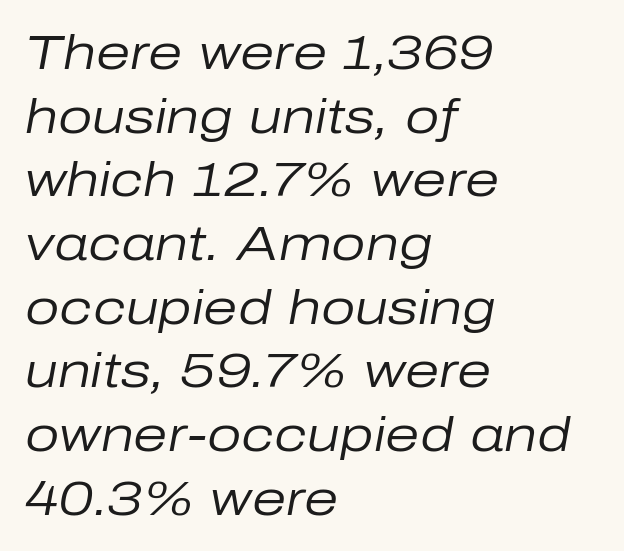
The image shows 49 px regular-weight type, italic (leaning right); set left-aligned, normal line spacing (1.3x), normal letter spacing, not underlined; low stroke contrast and a medium x-height.
